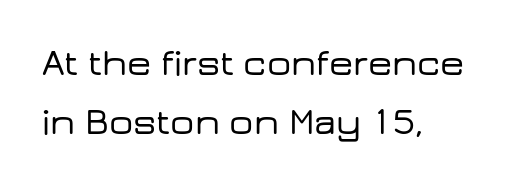
Rows of type keep a routine distance in the vertical direction. Note the varied advance widths — an 'i' is clearly narrower than an 'm'. Each letter's strokes conclude bluntly, with no projecting serifs. No italicization has been applied; the sample stays upright. Each row of text sits above clean, open space. The letters sit at their default tracking, neither squeezed nor spread.
